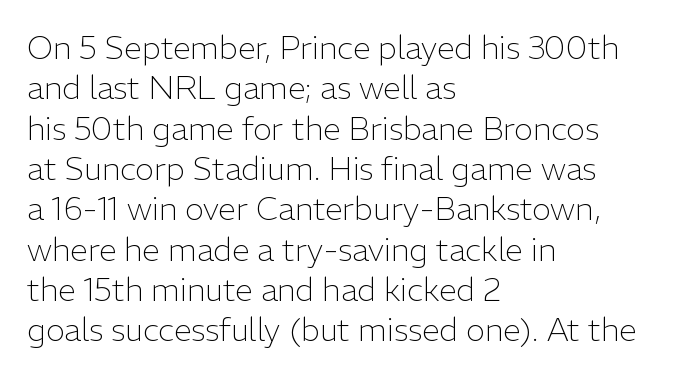
Q: Is the text bold? A: No.
Q: Is the text italic (slanted)? A: No, it is upright.
Q: Is the typeface a serif or a sans-serif typeface? A: Sans-serif.
Q: Is the text underlined? A: No.
Q: How is the paragraph aligned? A: Left-aligned.
Q: Is the spacing between letters normal or unusually wide? A: Normal.
Q: Is the spacing between lines tight, normal or loose? A: Normal.
Q: Width (condensed, normal, or wide)? A: Normal.
Q: Stroke contrast? A: Low.
Q: x-height? A: Medium.
Q: Monospaced? A: No.
